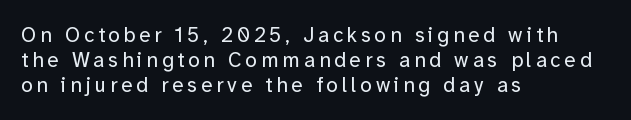
Q: Is the text bold? A: No.
Q: Is the text italic (slanted)? A: No, it is upright.
Q: Is the text underlined? A: No.
Q: How is the paragraph aligned? A: Left-aligned.
